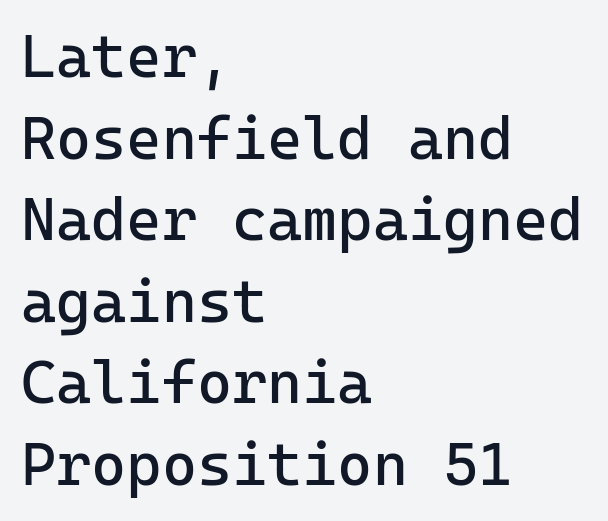
{"serif": "no", "italic": "no", "bold": "no", "weight": "regular", "width": "normal", "stroke_contrast": "low", "x_height": "medium", "monospaced": "yes", "underline": "no", "align": "left", "line_spacing": "normal", "line_spacing_ratio": 1.36, "letter_spacing": "normal", "letter_spacing_em": 0.0, "glyph_px": 60}
